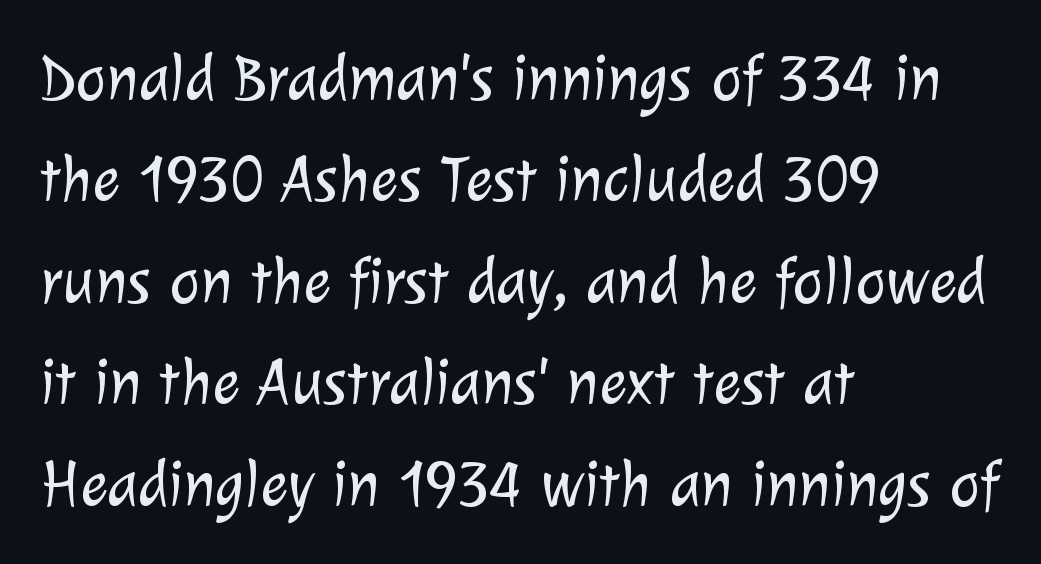
The image shows 65 px light sans-serif type; set left-aligned, normal line spacing (1.56x), normal letter spacing, not underlined; low stroke contrast and a medium x-height.
